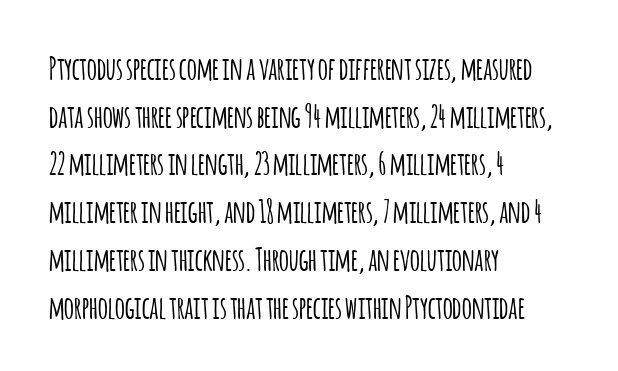
The image shows 31 px condensed sans-serif type, upright; set left-aligned, normal line spacing (1.54x), normal letter spacing, not underlined; low stroke contrast and a large x-height.
